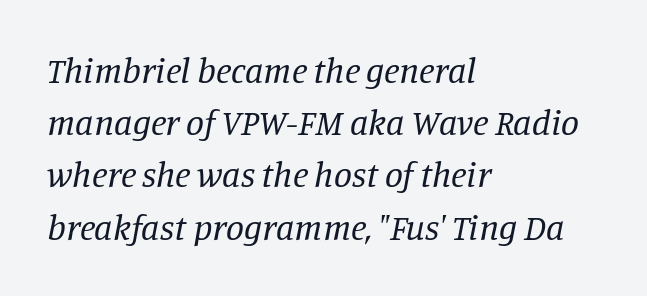
Q: Is the text bold? A: No.
Q: Is the text italic (slanted)? A: Yes, it leans right by about 11 degrees.
Q: Is the typeface a serif or a sans-serif typeface? A: Serif.
Q: Is the text underlined? A: No.
Q: How is the paragraph aligned? A: Left-aligned.
Q: Is the spacing between letters normal or unusually wide? A: Normal.
Q: Is the spacing between lines tight, normal or loose? A: Normal.
Q: Width (condensed, normal, or wide)? A: Normal.
Q: Stroke contrast? A: Low.
Q: x-height? A: Large.
Q: Monospaced? A: No.
